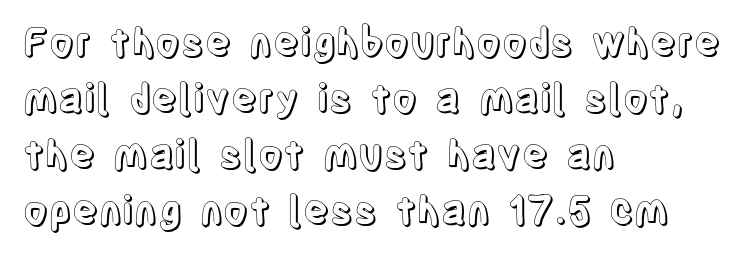
{"italic": "no", "width": "condensed", "x_height": "large", "monospaced": "no", "underline": "no", "align": "left", "line_spacing": "normal", "line_spacing_ratio": 1.44, "letter_spacing": "normal", "letter_spacing_em": 0.0, "glyph_px": 39}
